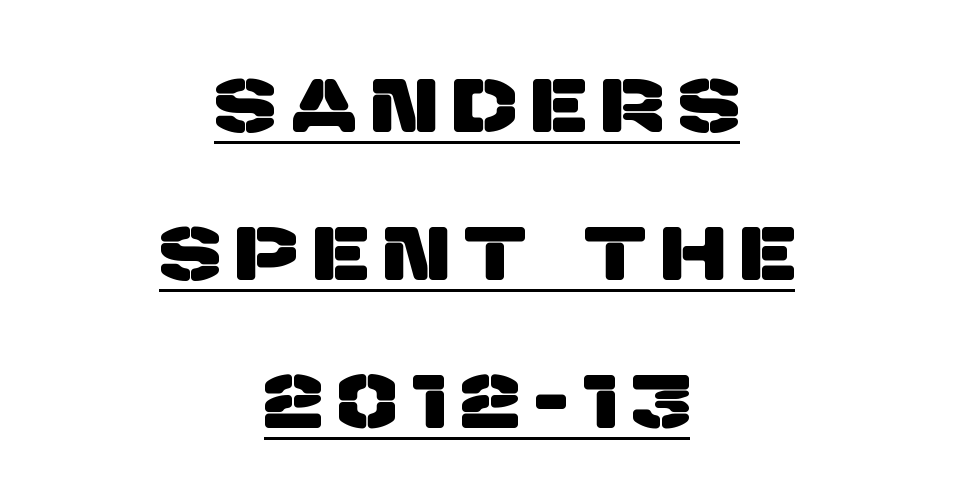
{"serif": "no", "width": "normal", "stroke_contrast": "low", "x_height": "large", "monospaced": "no", "underline": "yes", "align": "center", "line_spacing": "loose", "line_spacing_ratio": 1.95, "letter_spacing": "wide", "letter_spacing_em": 0.22, "glyph_px": 76}
